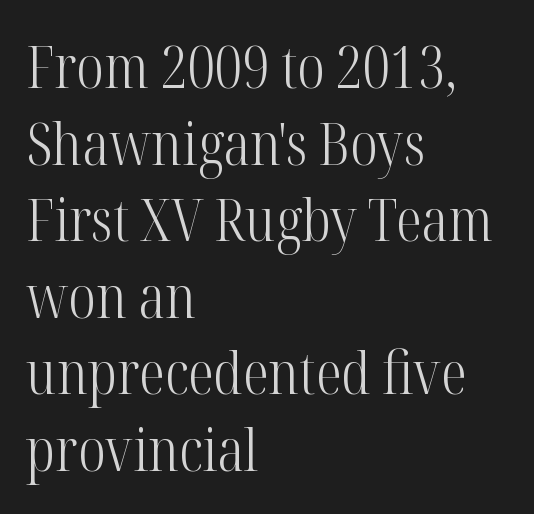
{"serif": "yes", "italic": "no", "bold": "no", "weight": "light", "width": "condensed", "stroke_contrast": "high", "x_height": "medium", "monospaced": "no", "underline": "no", "align": "left", "line_spacing": "normal", "line_spacing_ratio": 1.32, "letter_spacing": "normal", "letter_spacing_em": 0.0, "glyph_px": 58}
